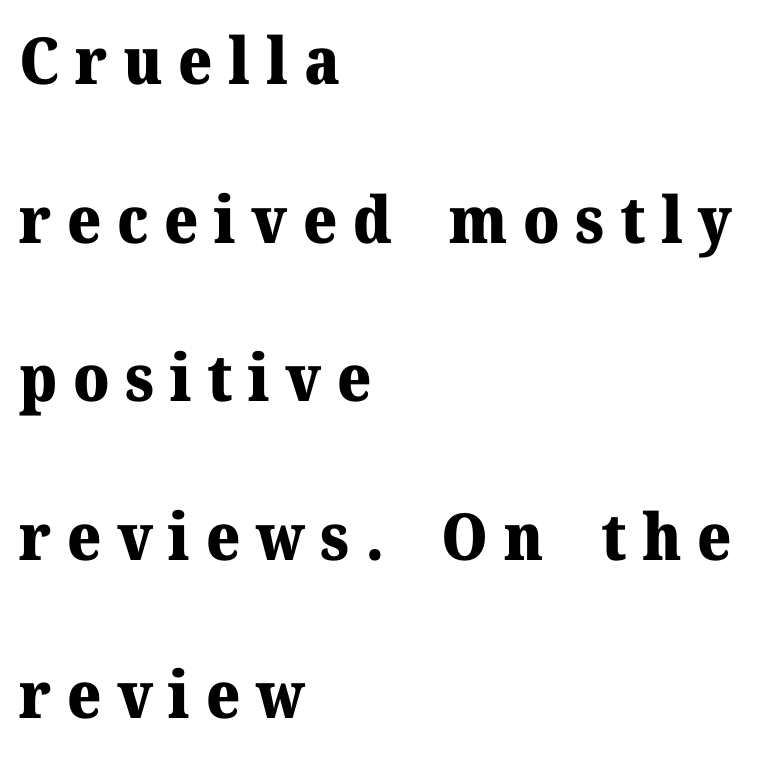
Q: Is the text bold? A: Yes.
Q: Is the text italic (slanted)? A: No, it is upright.
Q: Is the typeface a serif or a sans-serif typeface? A: Serif.
Q: Is the text underlined? A: No.
Q: How is the paragraph aligned? A: Left-aligned.
Q: Is the spacing between letters normal or unusually wide? A: Unusually wide.
Q: Is the spacing between lines tight, normal or loose? A: Loose.
Q: Width (condensed, normal, or wide)? A: Normal.
Q: Stroke contrast? A: Medium.
Q: x-height? A: Medium.
Q: Monospaced? A: No.
